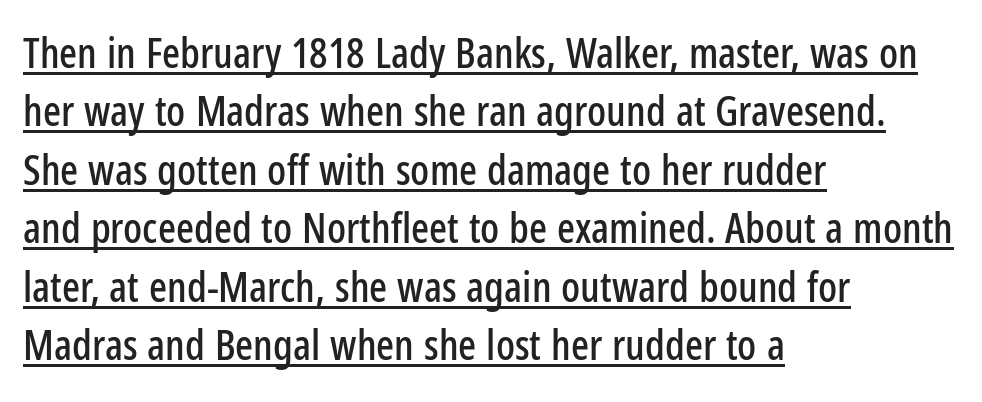
Q: Is the text italic (slanted)? A: No, it is upright.
Q: Is the typeface a serif or a sans-serif typeface? A: Sans-serif.
Q: Is the text underlined? A: Yes.
Q: How is the paragraph aligned? A: Left-aligned.
Q: Is the spacing between letters normal or unusually wide? A: Normal.
Q: Is the spacing between lines tight, normal or loose? A: Normal.
Q: Width (condensed, normal, or wide)? A: Condensed.
Q: Stroke contrast? A: Low.
Q: x-height? A: Medium.
Q: Monospaced? A: No.
